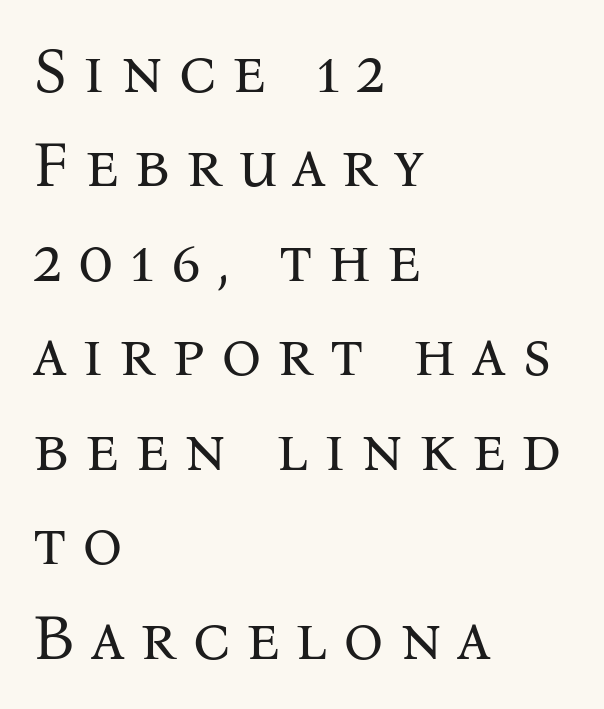
The weight would be labelled regular, book, light, or lighter still. You can tell from the footed stems that serif type was used. All the whitespace from short lines collects on the right. The type sits square on the baseline with zero lean.
